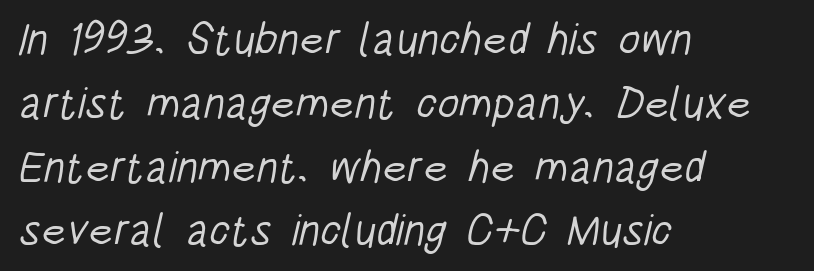
{"serif": "no", "bold": "no", "weight": "light", "width": "condensed", "stroke_contrast": "low", "x_height": "large", "monospaced": "no", "underline": "no", "align": "left", "line_spacing": "normal", "line_spacing_ratio": 1.45, "letter_spacing": "normal", "letter_spacing_em": 0.0, "glyph_px": 44}
